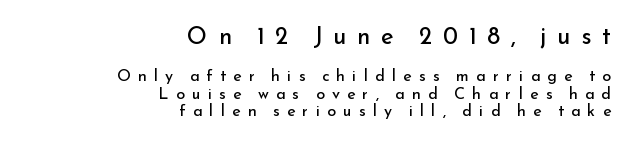
The image shows 24 px text type, upright; set right-aligned, tight line spacing (1.11x), unusually wide letter spacing (+0.45 em), not underlined; the first (top) block is 1.5x larger.
